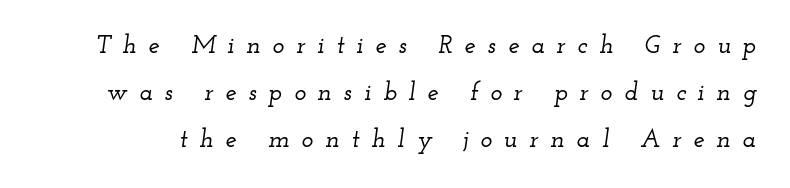
The image shows 25 px text type, italic (leaning right); set line spacing 1.88x, unusually wide letter spacing (+0.48 em), not underlined.
